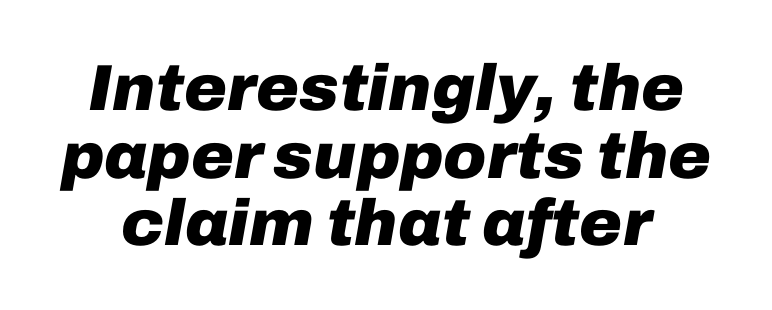
{"italic": "yes", "lean": "right", "slant_degrees": 10, "bold": "yes", "weight": "heavy", "width": "normal", "stroke_contrast": "low", "x_height": "medium", "monospaced": "no", "underline": "no", "line_spacing": "tight", "line_spacing_ratio": 1.04, "letter_spacing": "normal", "letter_spacing_em": 0.0, "glyph_px": 65}
